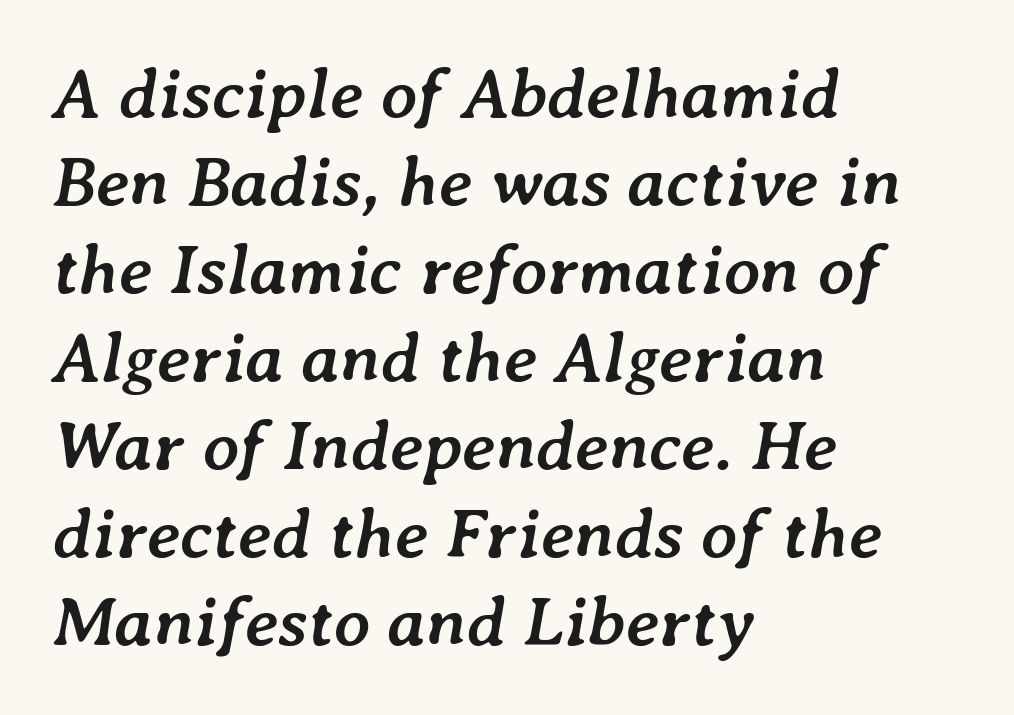
The image shows 71 px semibold type, italic (leaning right); set left-aligned, line spacing 1.24x, normal letter spacing, not underlined; low stroke contrast and a medium x-height.
